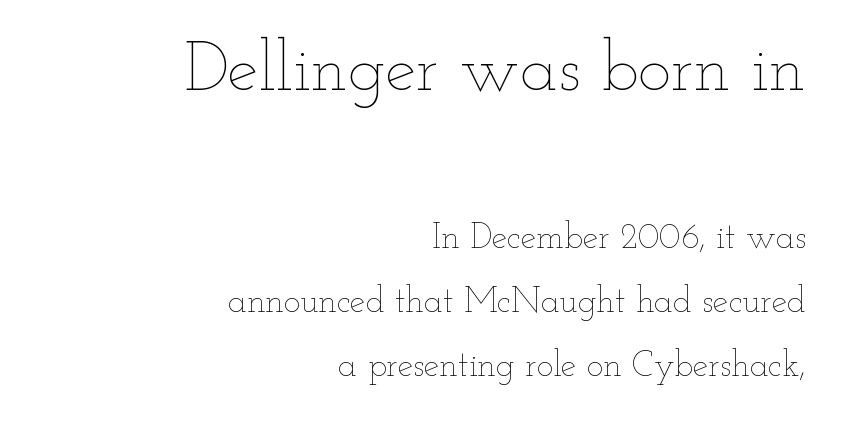
Q: Is the text bold? A: No.
Q: Is the text italic (slanted)? A: No, it is upright.
Q: Is the text underlined? A: No.
Q: How is the paragraph aligned? A: Right-aligned.
Q: Is the spacing between letters normal or unusually wide? A: Normal.
Q: Which block of text is set in a larger size, the first (top) or the second (bottom)? A: The first (top) one.
Q: Width (condensed, normal, or wide)? A: Wide.
Q: Stroke contrast? A: Low.
Q: x-height? A: Small.
Q: Monospaced? A: No.
